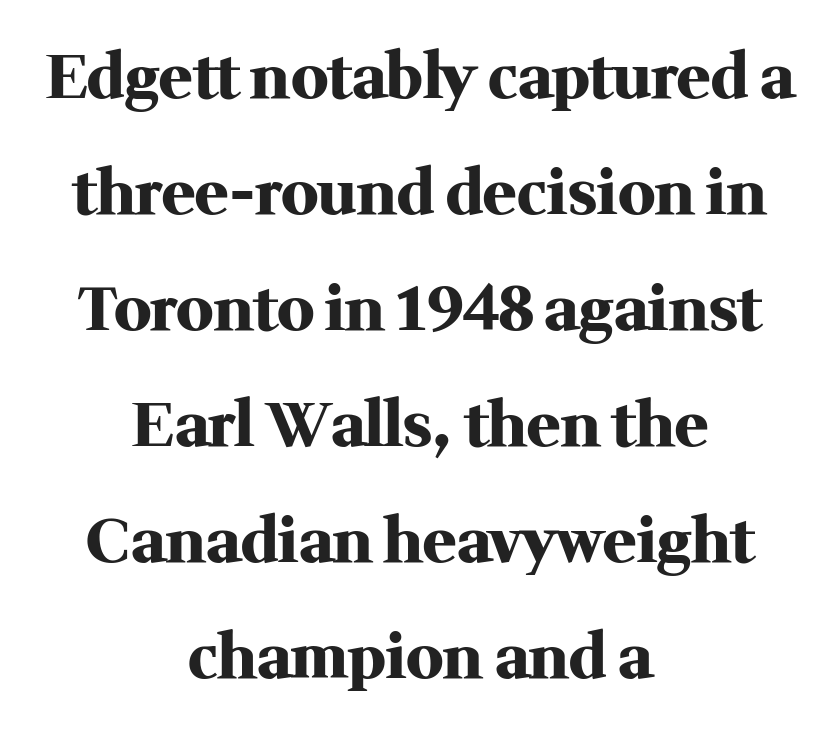
Plain, unruled lines of type. Little horizontal feet cap the strokes, marking this as serif type. Italic? Not at all — the glyphs are vertical. These lines are rendered in a variable-pitch font. Compared with typical body copy, the letter spacing here is the same. In CSS terms this would be text-align: center.
